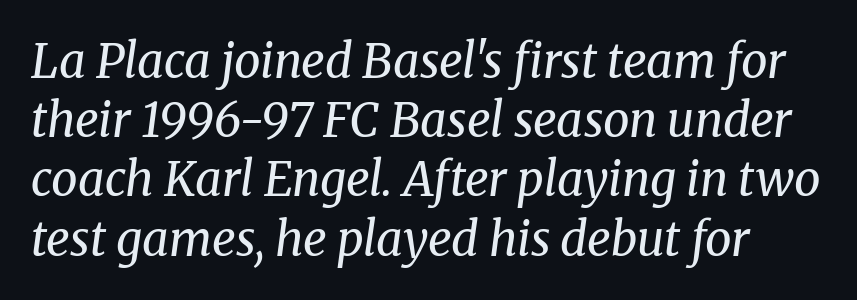
Varying glyph widths throughout — classic text-font behaviour. Leading matches the norm, producing a regular column. This sample uses an oblique cut, with every glyph tilted off the vertical. The letters sit at their default tracking, neither squeezed nor spread. This reads as an unemphasized weight, regular at the heaviest. Lines of text with bare space underneath.
